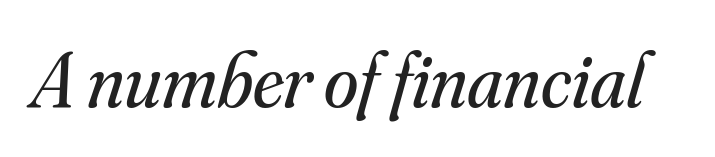
{"serif": "yes", "italic": "yes", "lean": "right", "slant_degrees": 16, "bold": "no", "weight": "regular", "width": "normal", "stroke_contrast": "medium", "x_height": "small", "monospaced": "no", "underline": "no", "letter_spacing": "normal", "letter_spacing_em": 0.0, "glyph_px": 78}
